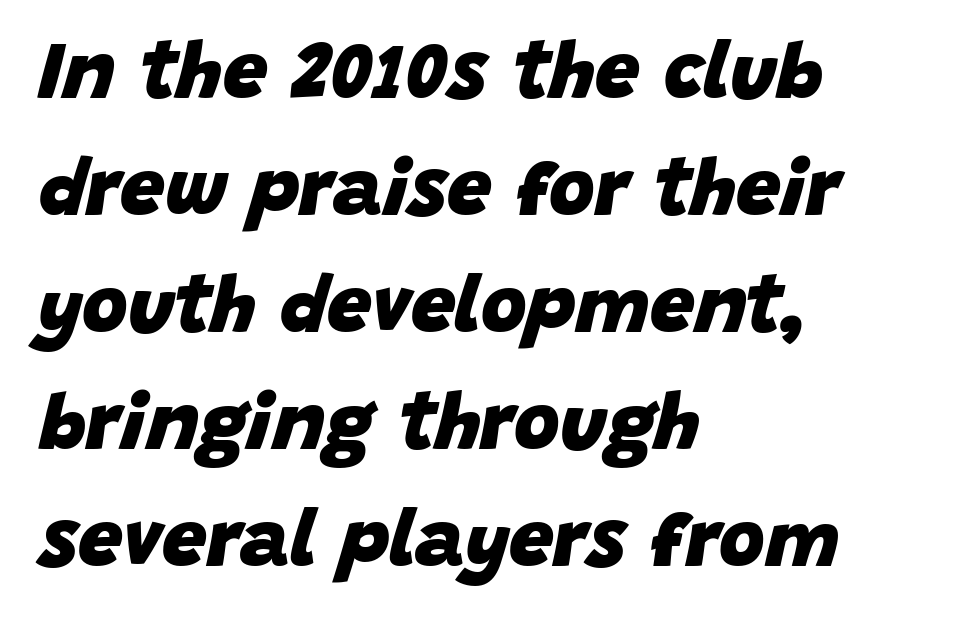
The image shows 79 px heavy type, italic (leaning right); set left-aligned, normal line spacing (1.48x), normal letter spacing, not underlined; low stroke contrast and a large x-height.
